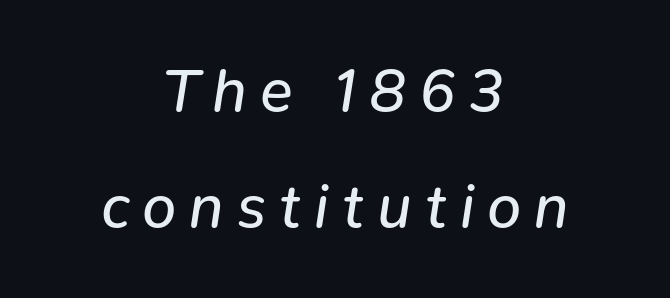
Q: Is the text bold? A: No.
Q: Is the text italic (slanted)? A: Yes, it leans right by about 9 degrees.
Q: Is the text underlined? A: No.
Q: How is the paragraph aligned? A: Centered.
Q: Is the spacing between letters normal or unusually wide? A: Unusually wide.
Q: Is the spacing between lines tight, normal or loose? A: Loose.
Q: Width (condensed, normal, or wide)? A: Normal.
Q: Stroke contrast? A: Low.
Q: x-height? A: Medium.
Q: Monospaced? A: No.
